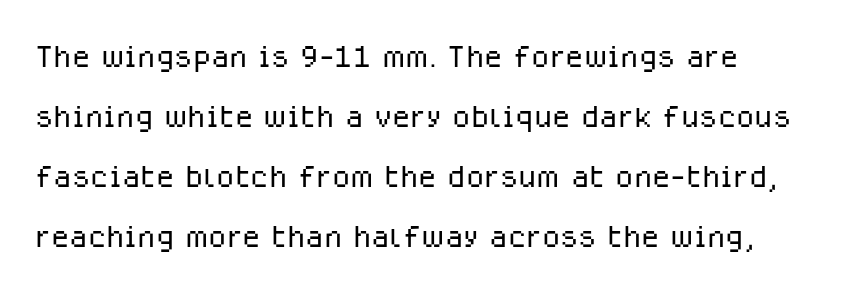
The typography opts for an upright posture over an oblique one. The passage shown has conventional tracking throughout. Summary of weight: not heavy and not bold. A bare baseline throughout the passage. Layout note: lines flush left. A typesetter would call this proportional, since set widths differ per character.
